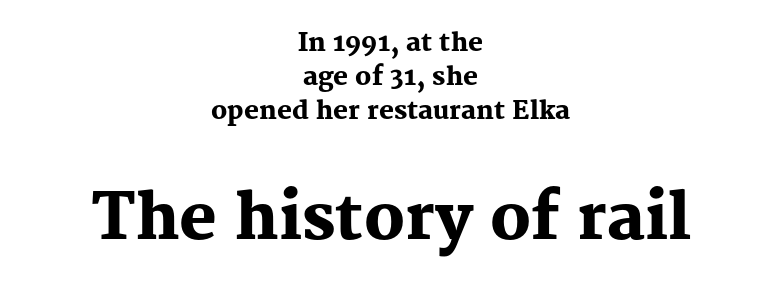
The image shows 63 px heavy serif type, upright; set centered, normal line spacing (1.36x), normal letter spacing, not underlined; the second (bottom) block is 2.52x larger; medium stroke contrast and a medium x-height.
